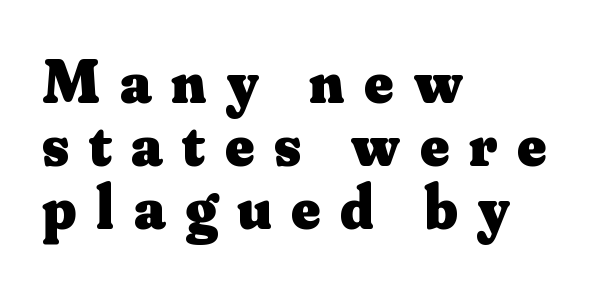
The image shows 62 px heavy serif type, upright; set left-aligned, tight line spacing (1.02x), unusually wide letter spacing (+0.32 em), not underlined; medium stroke contrast and a small x-height.
